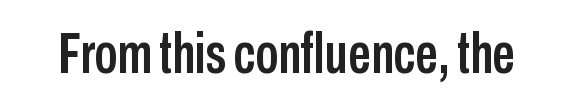
{"serif": "no", "italic": "no", "width": "condensed", "stroke_contrast": "low", "x_height": "medium", "monospaced": "no", "underline": "no", "letter_spacing": "normal", "letter_spacing_em": 0.0, "glyph_px": 57}
